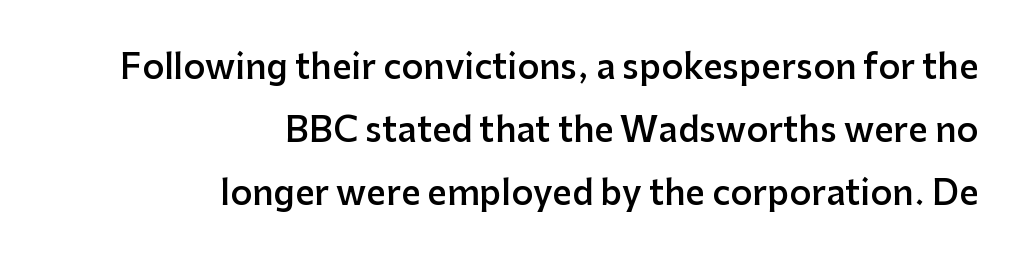
{"serif": "no", "italic": "no", "bold": "semi", "weight": "semibold", "width": "normal", "stroke_contrast": "low", "x_height": "medium", "monospaced": "no", "underline": "no", "align": "right", "line_spacing_ratio": 1.86, "letter_spacing": "normal", "letter_spacing_em": 0.0, "glyph_px": 34}
